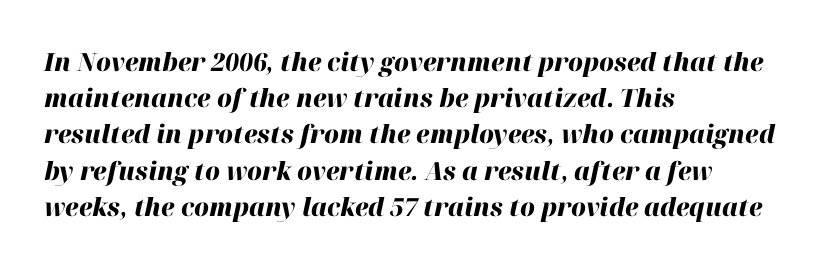
This sample keeps an unexceptional amount of space between lines. Glyph-to-glyph distance matches everyday printed text. The strokes are fattened all the way to bold. Designer's note — italics engaged. Just letters on the line, the space beneath them empty.
